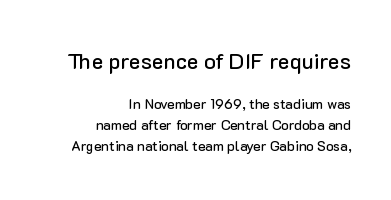
Q: Is the text italic (slanted)? A: No, it is upright.
Q: Is the text underlined? A: No.
Q: How is the paragraph aligned? A: Right-aligned.
Q: Is the spacing between letters normal or unusually wide? A: Normal.
Q: Is the spacing between lines tight, normal or loose? A: Normal.
Q: Which block of text is set in a larger size, the first (top) or the second (bottom)? A: The first (top) one.
